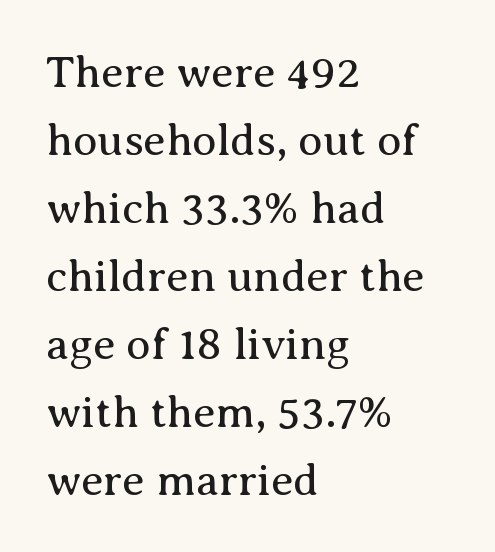
{"serif": "yes", "italic": "no", "bold": "no", "weight": "regular", "width": "normal", "stroke_contrast": "medium", "x_height": "medium", "monospaced": "no", "underline": "no", "align": "left", "line_spacing": "normal", "line_spacing_ratio": 1.51, "letter_spacing": "normal", "letter_spacing_em": 0.0, "glyph_px": 45}
